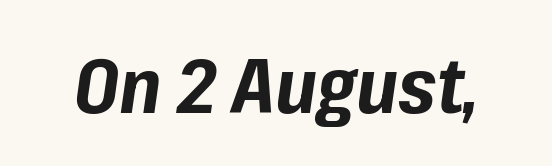
The image shows 77 px bold type, italic (leaning right); set normal letter spacing, not underlined; low stroke contrast and a medium x-height.
